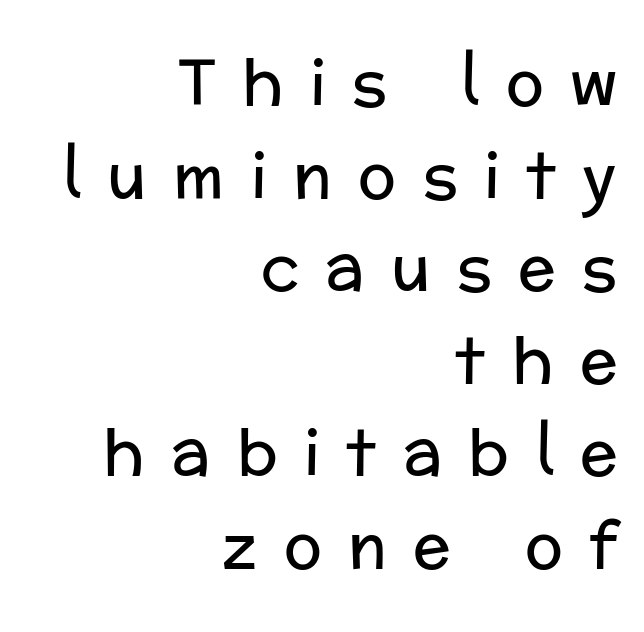
The typeface has the unassuming heft of standard copy or less. The passage shown is not underscored anywhere. The tracking jumps out immediately: characters are airy and widely separated. A typesetter would call this leading conventional body-copy spacing. The paragraph shown leans on its right margin. The rendering uses natural spacing where letterforms have individual widths.
